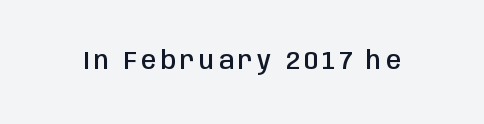
Each row of text sits above clean, open space. The strokes are fattened partway — semibold, not bold. Italic? Not at all — the glyphs are vertical.
